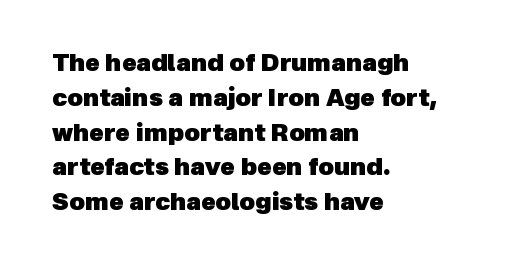
{"bold": "yes", "underline": "no", "align": "left", "line_spacing": "normal", "line_spacing_ratio": 1.45, "letter_spacing": "normal", "letter_spacing_em": 0.0, "glyph_px": 24}
